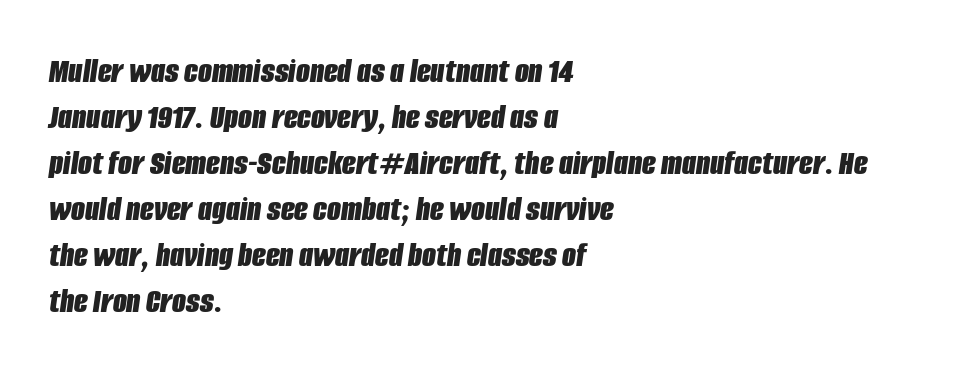
The image shows 36 px bold, condensed type, italic (leaning right); set left-aligned, normal line spacing (1.28x), normal letter spacing, not underlined; low stroke contrast and a large x-height.
